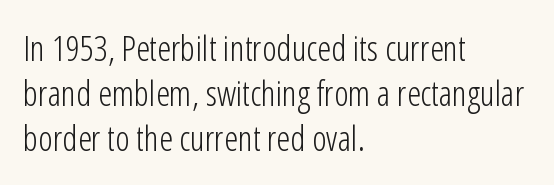
Unmarked baselines from the first word to the last. Short and long lines alike share a common starting point at left. These lines are rendered in a variable-pitch font. The leading is moderate, giving the passage an even texture. This rendering employs a face without finishing strokes, i.e., a sans-serif.
